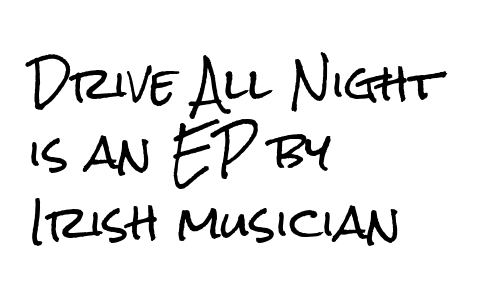
The image shows 45 px condensed sans-serif type, upright; set left-aligned, normal line spacing (1.54x), normal letter spacing, not underlined; low stroke contrast and a medium x-height.
